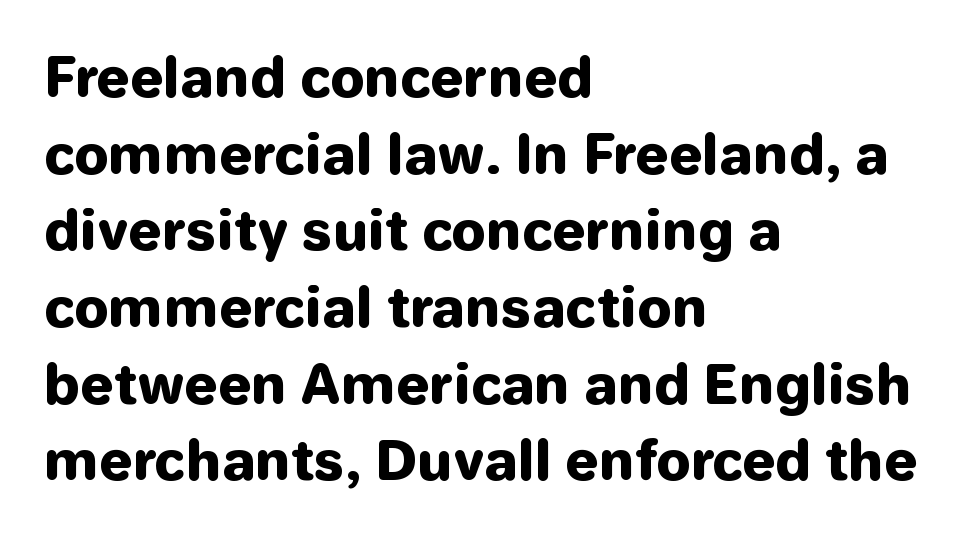
{"serif": "no", "italic": "no", "bold": "yes", "weight": "heavy", "width": "normal", "stroke_contrast": "low", "x_height": "medium", "monospaced": "no", "underline": "no", "align": "left", "line_spacing": "normal", "line_spacing_ratio": 1.42, "letter_spacing": "normal", "letter_spacing_em": 0.0, "glyph_px": 54}
